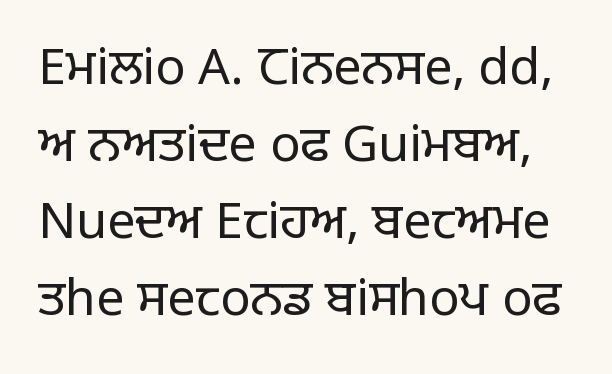
Q: Is the text bold? A: No.
Q: Is the text italic (slanted)? A: No, it is upright.
Q: Is the typeface a serif or a sans-serif typeface? A: Sans-serif.
Q: Is the text underlined? A: No.
Q: Is the spacing between letters normal or unusually wide? A: Normal.
Q: Is the spacing between lines tight, normal or loose? A: Normal.
Q: Width (condensed, normal, or wide)? A: Normal.
Q: Stroke contrast? A: Low.
Q: x-height? A: Large.
Q: Monospaced? A: No.
